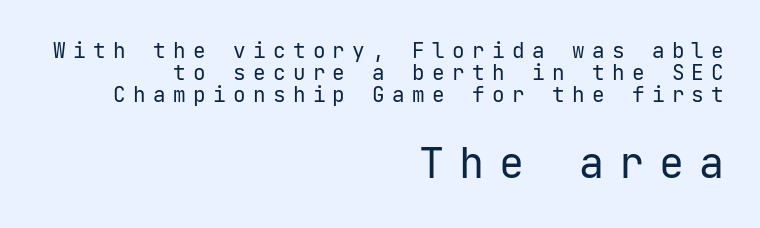
Q: Is the text bold? A: No.
Q: Is the text italic (slanted)? A: No, it is upright.
Q: Is the typeface a serif or a sans-serif typeface? A: Sans-serif.
Q: Is the text underlined? A: No.
Q: How is the paragraph aligned? A: Right-aligned.
Q: Is the spacing between letters normal or unusually wide? A: Unusually wide.
Q: Is the spacing between lines tight, normal or loose? A: Tight.
Q: Which block of text is set in a larger size, the first (top) or the second (bottom)? A: The second (bottom) one.
Q: Width (condensed, normal, or wide)? A: Normal.
Q: Stroke contrast? A: Low.
Q: x-height? A: Medium.
